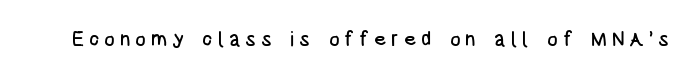
Letter spacing: wide. Check the space under the baseline: it is left empty. Italic? Not at all — the glyphs are vertical.
